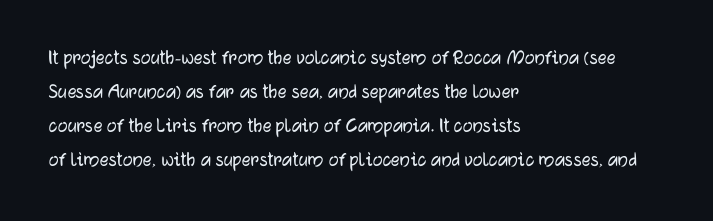
The image shows 22 px text type, upright; set left-aligned, normal line spacing (1.54x), normal letter spacing, not underlined.
